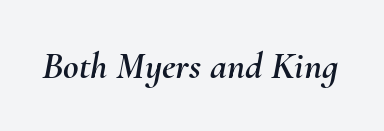
The area under the type is left untouched. The letters advance in unequal steps, a hallmark of proportional type. Between one letter and the next there's only the usual sliver of space. This sample uses an oblique cut, with every glyph tilted off the vertical.
